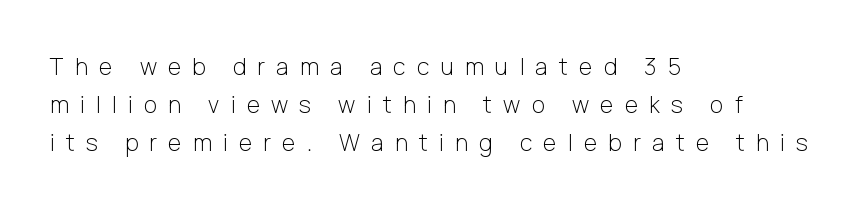
Q: Is the text bold? A: No.
Q: Is the text italic (slanted)? A: No, it is upright.
Q: Is the text underlined? A: No.
Q: How is the paragraph aligned? A: Left-aligned.
Q: Is the spacing between letters normal or unusually wide? A: Unusually wide.
Q: Is the spacing between lines tight, normal or loose? A: Normal.
